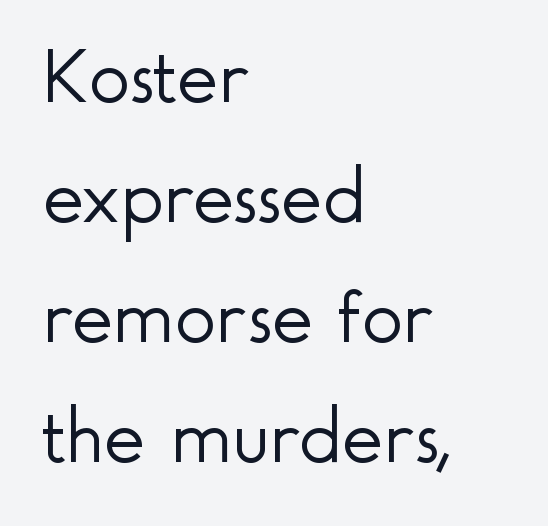
The image shows 78 px light sans-serif type, upright; set left-aligned, normal line spacing (1.54x), normal letter spacing, not underlined; a small x-height.
